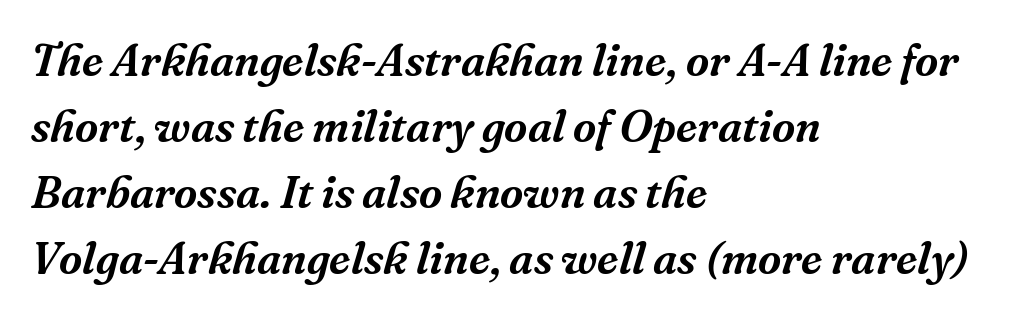
{"serif": "yes", "italic": "yes", "lean": "right", "slant_degrees": 16, "width": "normal", "stroke_contrast": "medium", "x_height": "medium", "monospaced": "no", "underline": "no", "align": "left", "line_spacing": "normal", "line_spacing_ratio": 1.47, "letter_spacing": "normal", "letter_spacing_em": 0.0, "glyph_px": 45}
